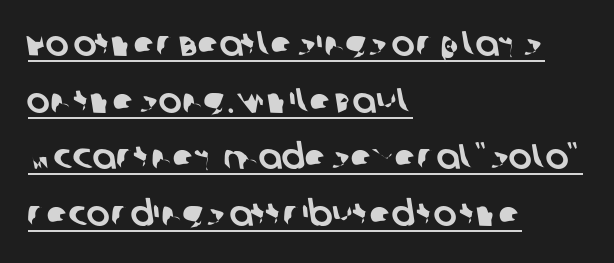
The image shows 35 px sans-serif type; set left-aligned, normal line spacing (1.62x), normal letter spacing, underlined; low stroke contrast and a large x-height.
